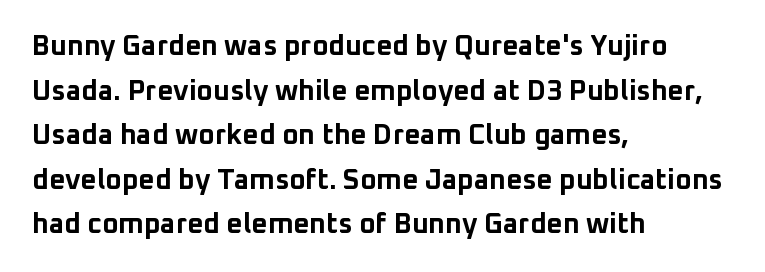
{"serif": "no", "italic": "no", "bold": "yes", "weight": "bold", "width": "normal", "stroke_contrast": "low", "x_height": "medium", "monospaced": "no", "underline": "no", "align": "left", "line_spacing": "normal", "line_spacing_ratio": 1.59, "letter_spacing": "normal", "letter_spacing_em": 0.0, "glyph_px": 28}
